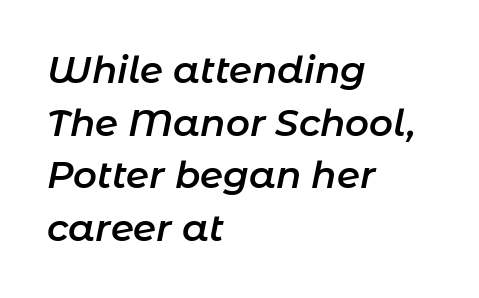
A student would call this left alignment; a typographer would say flush left, rag right. The rendering uses a moderate line-height, typical for paragraphs. These lines are rendered in a variable-pitch font. A bare baseline throughout the passage.
